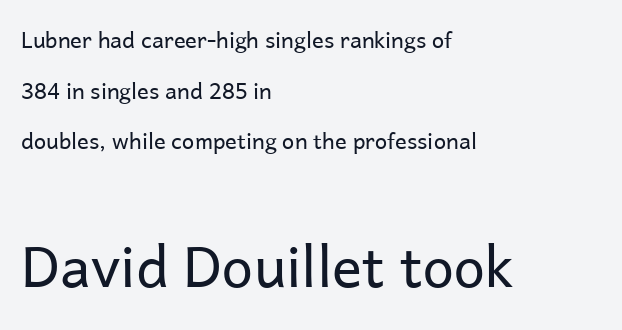
{"serif": "no", "italic": "no", "bold": "no", "weight": "regular", "width": "normal", "stroke_contrast": "low", "x_height": "medium", "monospaced": "no", "underline": "no", "align": "left", "line_spacing": "loose", "line_spacing_ratio": 2.3, "letter_spacing": "normal", "letter_spacing_em": 0.0, "larger_block": "second", "size_ratio": 2.55, "glyph_px": 56}
